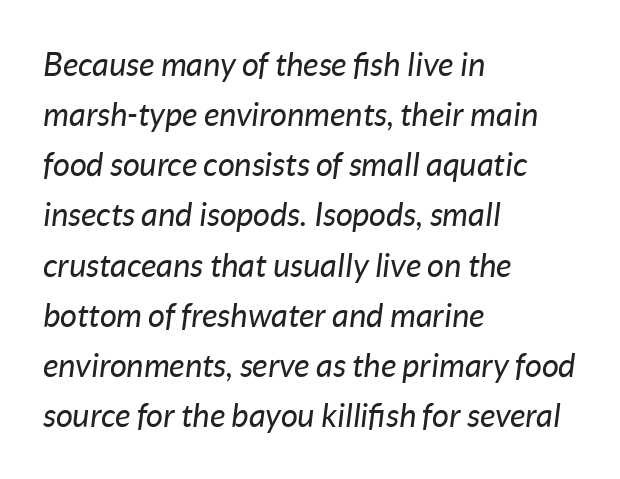
Q: Is the text bold? A: No.
Q: Is the text italic (slanted)? A: Yes, it leans right by about 7 degrees.
Q: Is the text underlined? A: No.
Q: How is the paragraph aligned? A: Left-aligned.
Q: Is the spacing between letters normal or unusually wide? A: Normal.
Q: Is the spacing between lines tight, normal or loose? A: Normal.
Q: Width (condensed, normal, or wide)? A: Normal.
Q: Stroke contrast? A: Low.
Q: x-height? A: Medium.
Q: Monospaced? A: No.
